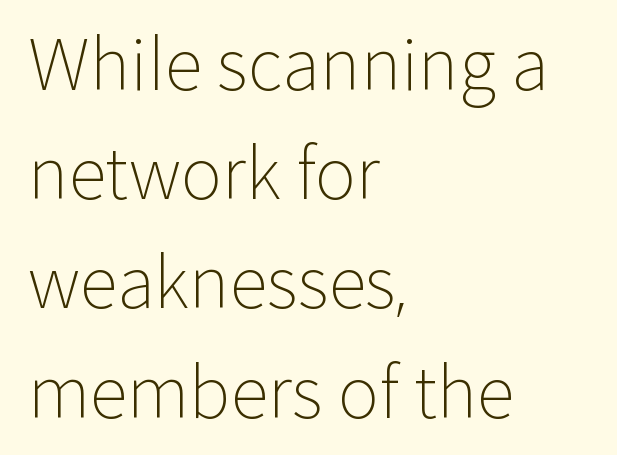
{"serif": "no", "italic": "no", "bold": "no", "weight": "light", "width": "normal", "stroke_contrast": "low", "x_height": "medium", "monospaced": "no", "underline": "no", "align": "left", "line_spacing": "normal", "line_spacing_ratio": 1.56, "letter_spacing": "normal", "letter_spacing_em": 0.0, "glyph_px": 70}
